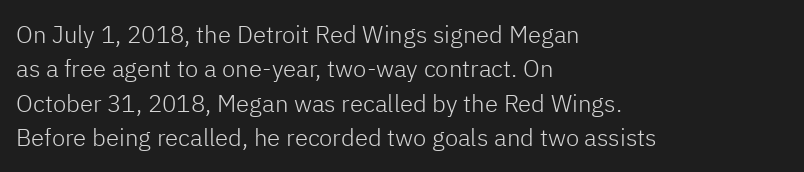
The image shows 24 px text type, upright; set left-aligned, normal line spacing (1.43x), normal letter spacing, not underlined.
